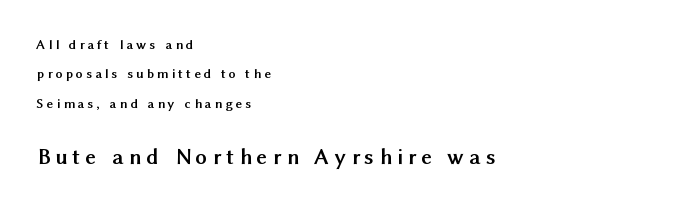
The image shows 23 px bold type, upright; set left-aligned, loose line spacing (2.1x), unusually wide letter spacing (+0.23 em), not underlined; the second (bottom) block is 1.64x larger.
